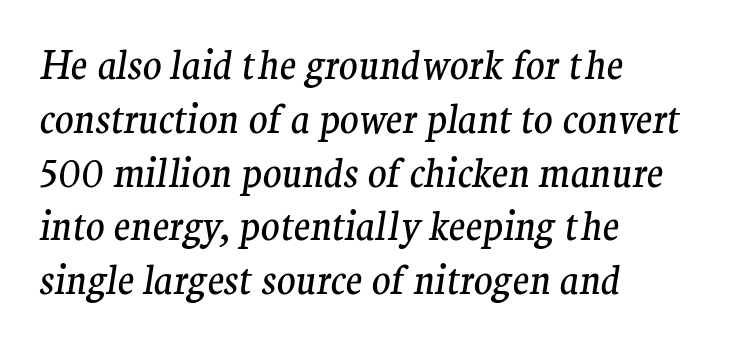
Q: Is the text bold? A: No.
Q: Is the text italic (slanted)? A: Yes, it leans right by about 9 degrees.
Q: Is the typeface a serif or a sans-serif typeface? A: Serif.
Q: Is the text underlined? A: No.
Q: How is the paragraph aligned? A: Left-aligned.
Q: Is the spacing between letters normal or unusually wide? A: Normal.
Q: Is the spacing between lines tight, normal or loose? A: Normal.
Q: Width (condensed, normal, or wide)? A: Normal.
Q: Stroke contrast? A: Medium.
Q: x-height? A: Medium.
Q: Monospaced? A: No.
